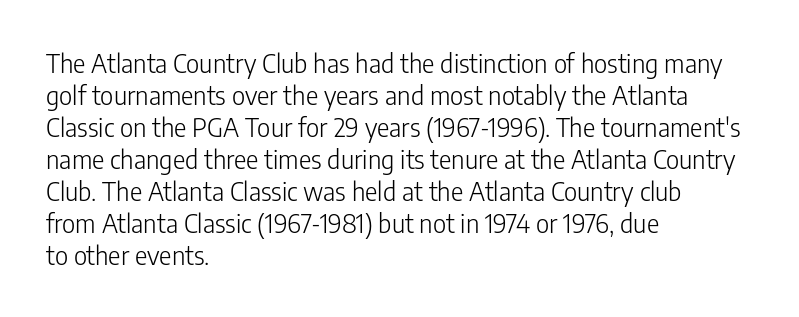
The image shows 26 px text type, upright; set left-aligned, line spacing 1.23x, normal letter spacing, not underlined.
